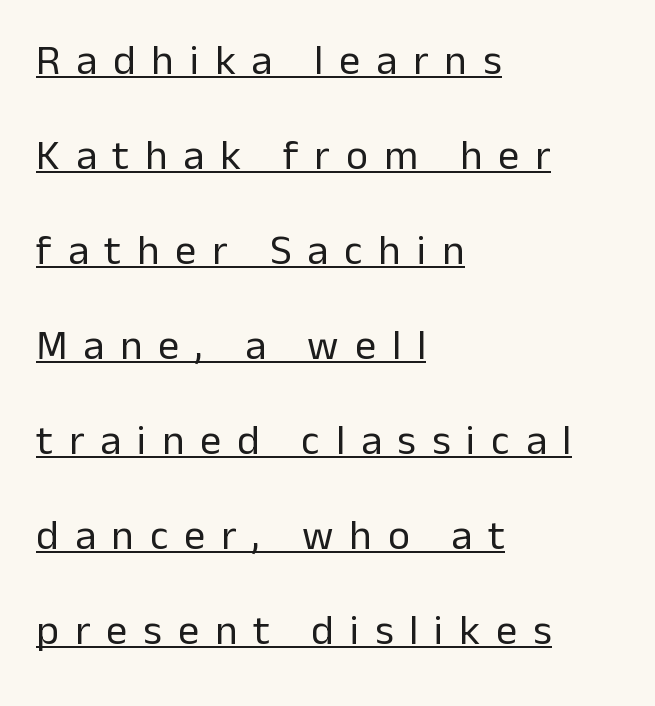
{"serif": "no", "italic": "no", "bold": "no", "weight": "regular", "width": "normal", "stroke_contrast": "low", "x_height": "medium", "monospaced": "no", "underline": "yes", "align": "left", "line_spacing": "loose", "line_spacing_ratio": 2.26, "letter_spacing": "wide", "letter_spacing_em": 0.38, "glyph_px": 42}
